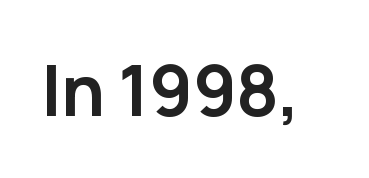
The image shows 70 px semibold sans-serif type, upright; set normal letter spacing, not underlined; low stroke contrast and a medium x-height.
